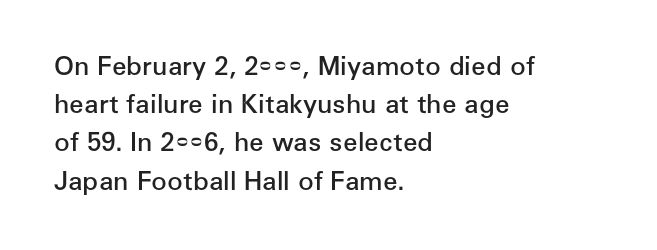
{"italic": "no", "bold": "semi", "underline": "no", "align": "left", "line_spacing": "normal", "line_spacing_ratio": 1.47, "letter_spacing": "normal", "letter_spacing_em": 0.0, "glyph_px": 26}
